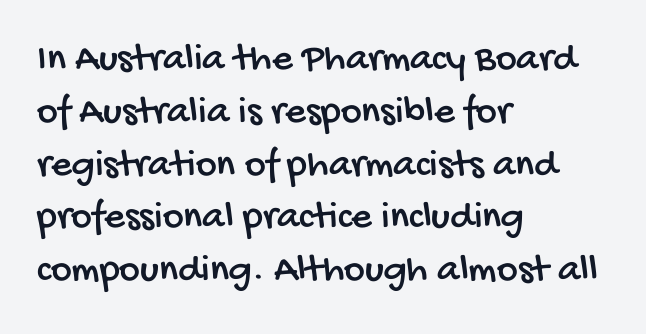
Each word holds together tightly as a unit, with standard inter-letter gaps. Typeset ragged right — the left edge is the straight one. Unlike a traditional serif, this face leaves its strokes unadorned. Proportional: the letters do not fall into vertical columns.
